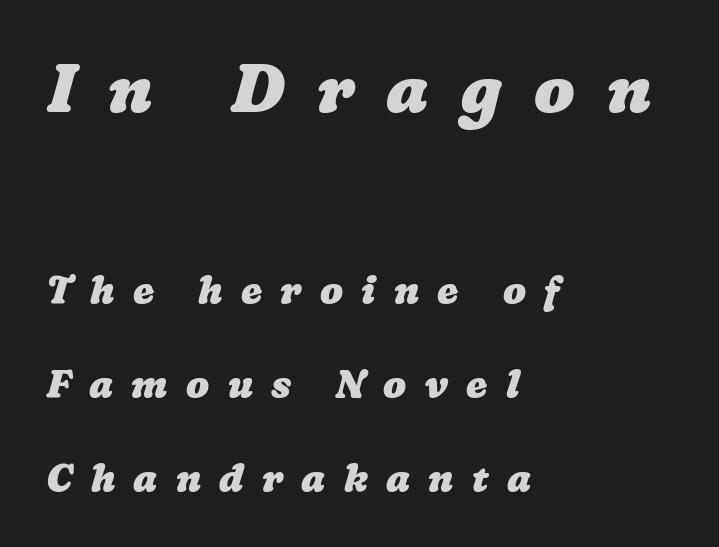
Q: Is the text bold? A: Yes.
Q: Is the text underlined? A: No.
Q: How is the paragraph aligned? A: Left-aligned.
Q: Is the spacing between letters normal or unusually wide? A: Unusually wide.
Q: Is the spacing between lines tight, normal or loose? A: Loose.
Q: Which block of text is set in a larger size, the first (top) or the second (bottom)? A: The first (top) one.
Q: Width (condensed, normal, or wide)? A: Wide.
Q: Stroke contrast? A: Low.
Q: x-height? A: Medium.
Q: Monospaced? A: No.
